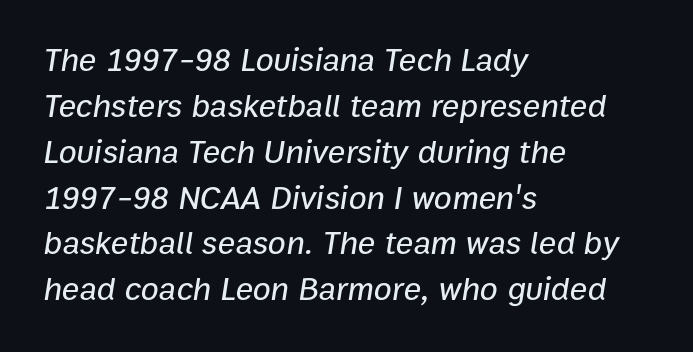
Q: Is the text italic (slanted)? A: Yes, it leans right by about 9 degrees.
Q: Is the text underlined? A: No.
Q: How is the paragraph aligned? A: Left-aligned.
Q: Is the spacing between letters normal or unusually wide? A: Normal.
Q: Is the spacing between lines tight, normal or loose? A: Normal.
Q: Width (condensed, normal, or wide)? A: Normal.
Q: Stroke contrast? A: Low.
Q: x-height? A: Medium.
Q: Monospaced? A: No.
